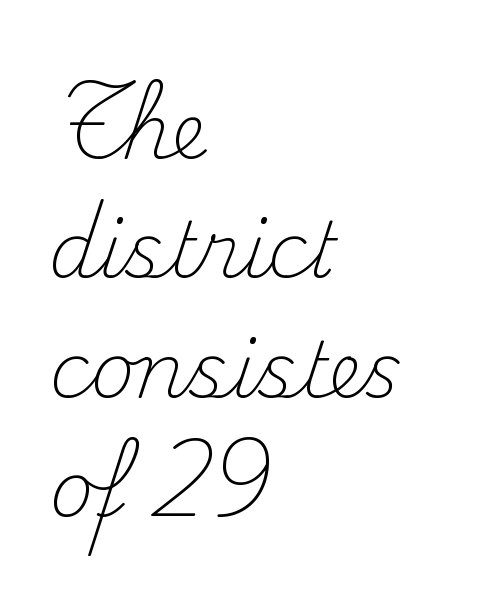
Character widths vary here, with narrow letters taking less room than wide ones. How would I describe the line gaps? Plain and ordinary. The rendering shows small feet on the letterforms — a serif design.
